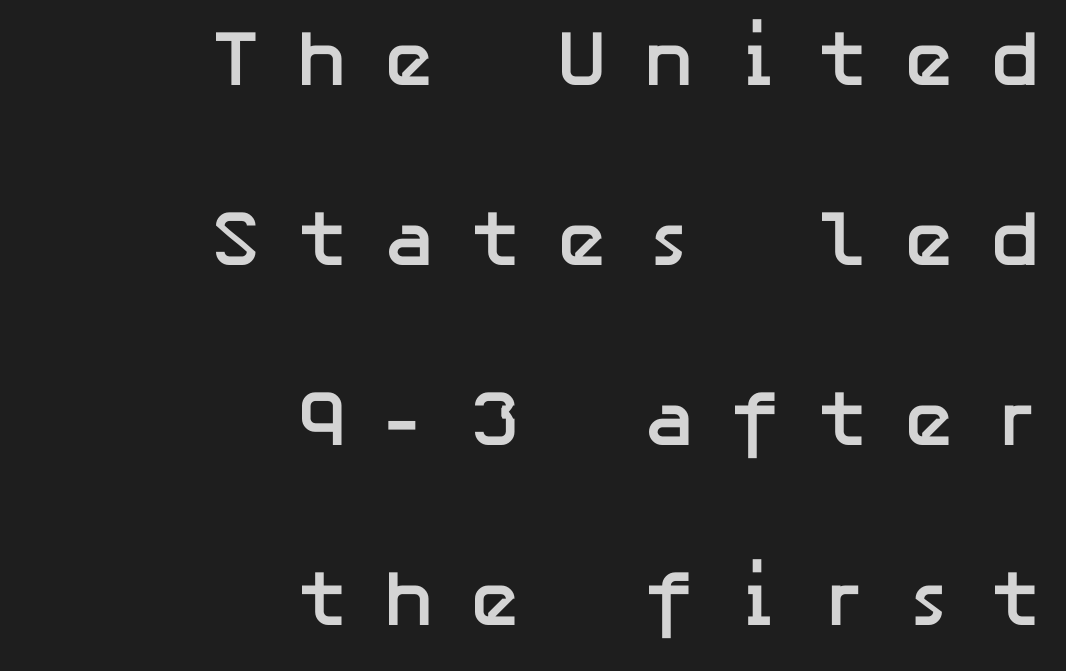
{"serif": "no", "italic": "no", "bold": "yes", "weight": "semibold", "width": "normal", "stroke_contrast": "low", "x_height": "medium", "underline": "no", "align": "right", "line_spacing": "loose", "line_spacing_ratio": 2.28, "letter_spacing": "wide", "letter_spacing_em": 0.43, "glyph_px": 79}
